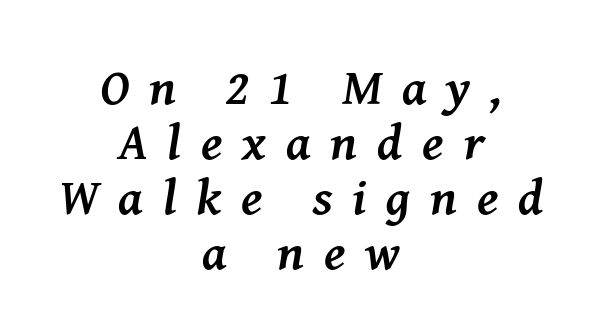
The image shows 51 px semibold serif type, italic (leaning right); set centered, tight line spacing (1.08x), unusually wide letter spacing (+0.39 em), not underlined; medium stroke contrast and a medium x-height.
